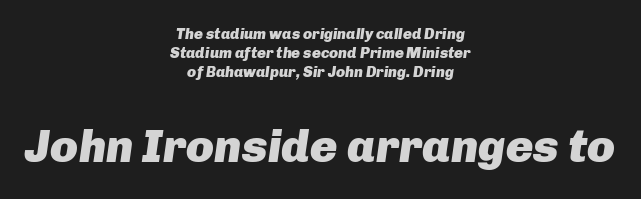
Q: Is the text bold? A: Yes.
Q: Is the text italic (slanted)? A: Yes, it leans right by about 8 degrees.
Q: Is the text underlined? A: No.
Q: How is the paragraph aligned? A: Centered.
Q: Is the spacing between letters normal or unusually wide? A: Normal.
Q: Is the spacing between lines tight, normal or loose? A: Normal.
Q: Which block of text is set in a larger size, the first (top) or the second (bottom)? A: The second (bottom) one.
Q: Width (condensed, normal, or wide)? A: Normal.
Q: Stroke contrast? A: Low.
Q: x-height? A: Medium.
Q: Monospaced? A: No.
